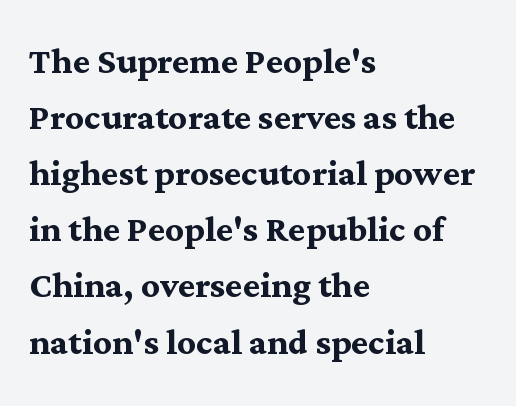
Q: Is the text bold? A: Yes.
Q: Is the text italic (slanted)? A: No, it is upright.
Q: Is the typeface a serif or a sans-serif typeface? A: Serif.
Q: Is the text underlined? A: No.
Q: How is the paragraph aligned? A: Left-aligned.
Q: Is the spacing between letters normal or unusually wide? A: Normal.
Q: Width (condensed, normal, or wide)? A: Normal.
Q: Stroke contrast? A: Medium.
Q: x-height? A: Medium.
Q: Monospaced? A: No.
